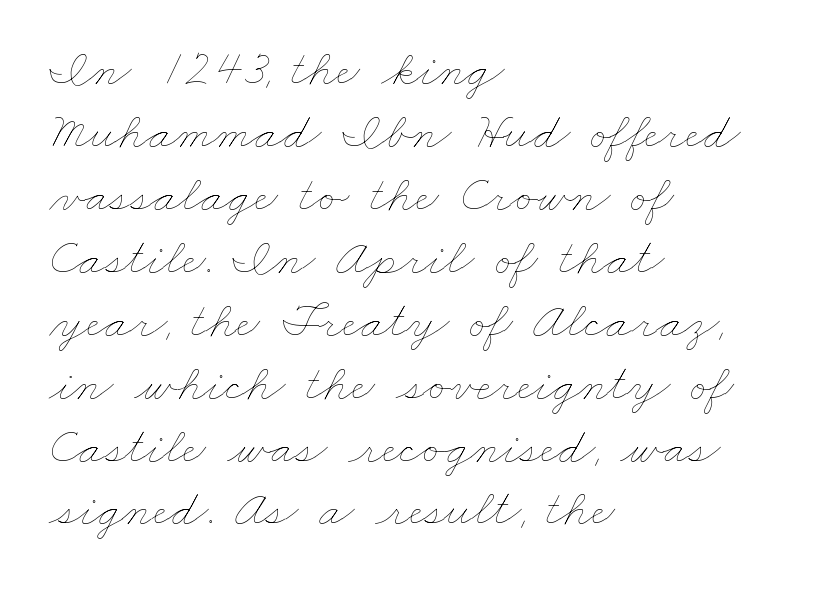
The image shows 52 px thin, wide type; set left-aligned, line spacing 1.21x, normal letter spacing, not underlined; low stroke contrast and a small x-height.
